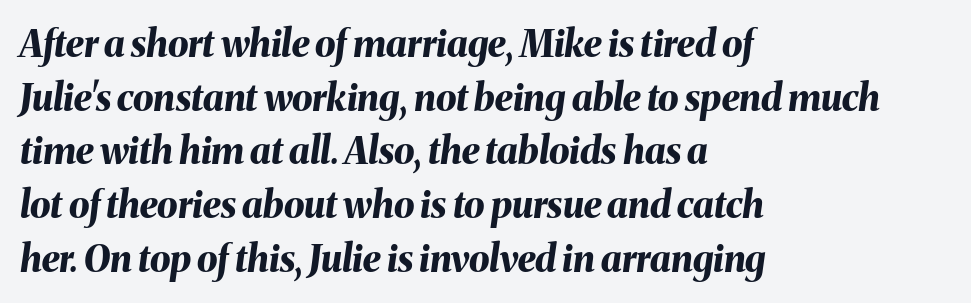
Q: Is the text bold? A: Yes.
Q: Is the text italic (slanted)? A: Yes, it leans right by about 8 degrees.
Q: Is the text underlined? A: No.
Q: How is the paragraph aligned? A: Left-aligned.
Q: Is the spacing between letters normal or unusually wide? A: Normal.
Q: Is the spacing between lines tight, normal or loose? A: Normal.
Q: Width (condensed, normal, or wide)? A: Normal.
Q: Stroke contrast? A: Medium.
Q: x-height? A: Medium.
Q: Monospaced? A: No.
